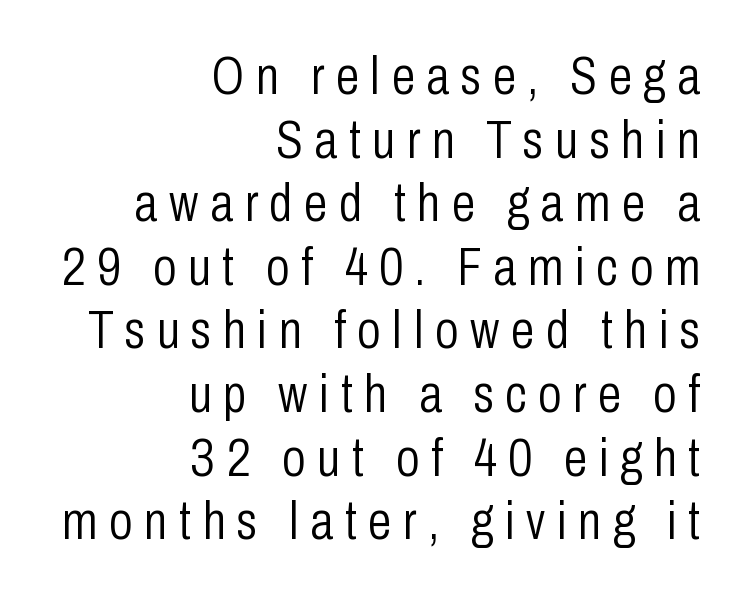
{"serif": "no", "italic": "no", "bold": "no", "weight": "light", "width": "condensed", "stroke_contrast": "low", "x_height": "medium", "monospaced": "no", "underline": "no", "align": "right", "line_spacing_ratio": 1.2, "letter_spacing": "wide", "letter_spacing_em": 0.22, "glyph_px": 53}
